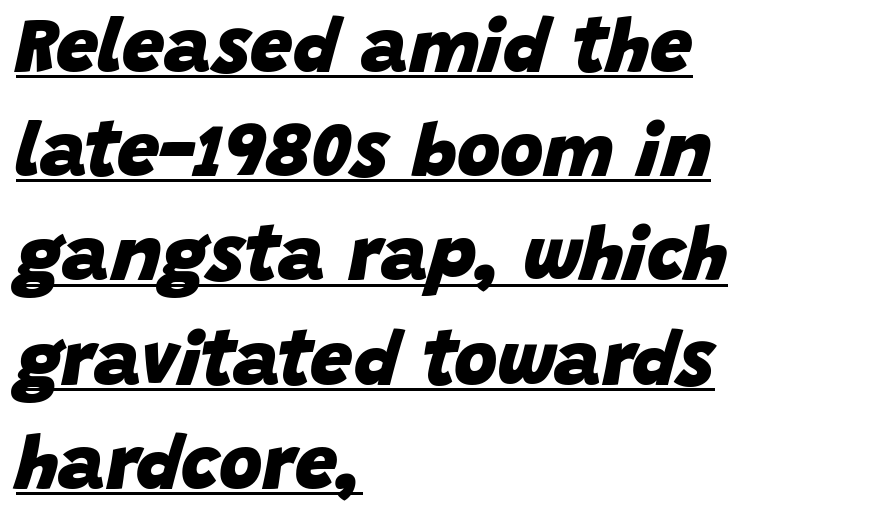
{"italic": "yes", "lean": "right", "slant_degrees": 15, "bold": "yes", "weight": "heavy", "width": "normal", "stroke_contrast": "low", "x_height": "large", "monospaced": "no", "underline": "yes", "align": "left", "line_spacing": "normal", "line_spacing_ratio": 1.39, "letter_spacing": "normal", "letter_spacing_em": 0.0, "glyph_px": 75}
